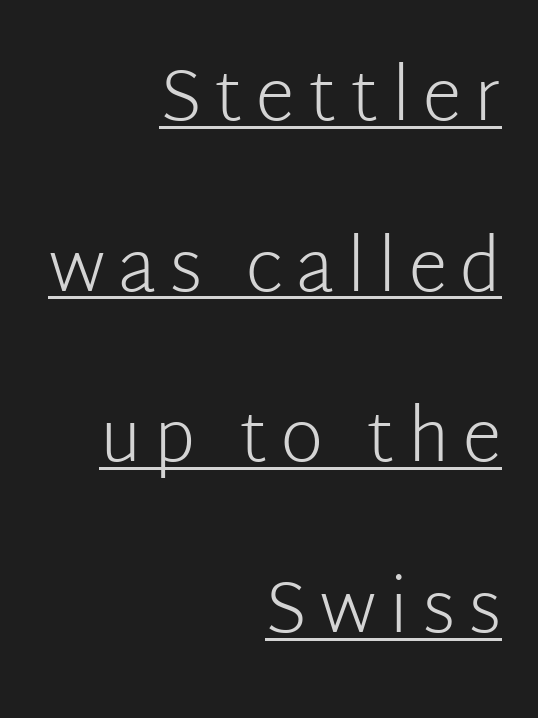
The image shows 72 px light sans-serif type, upright; set right-aligned, loose line spacing (2.37x), underlined; low stroke contrast and a medium x-height.
